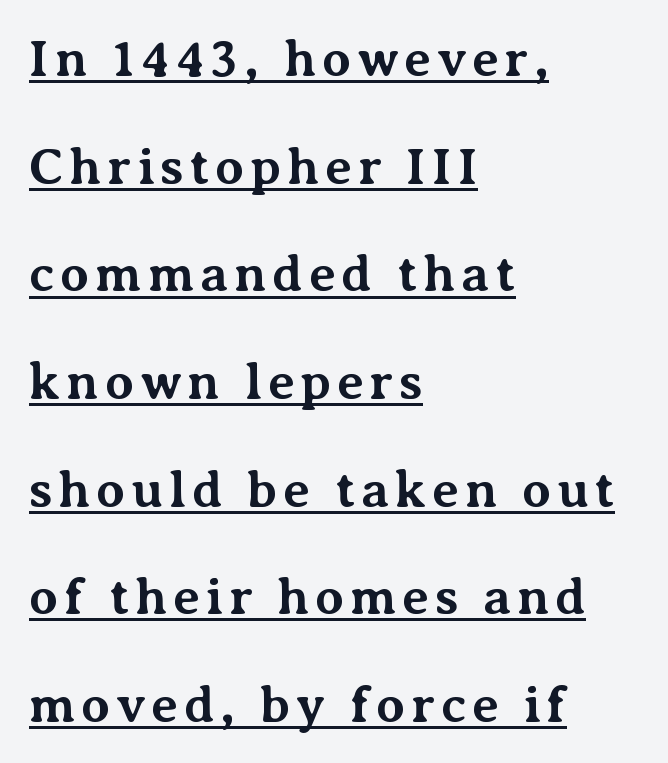
The image shows 52 px bold serif type, upright; set left-aligned, loose line spacing (2.07x), underlined; medium stroke contrast and a medium x-height.
